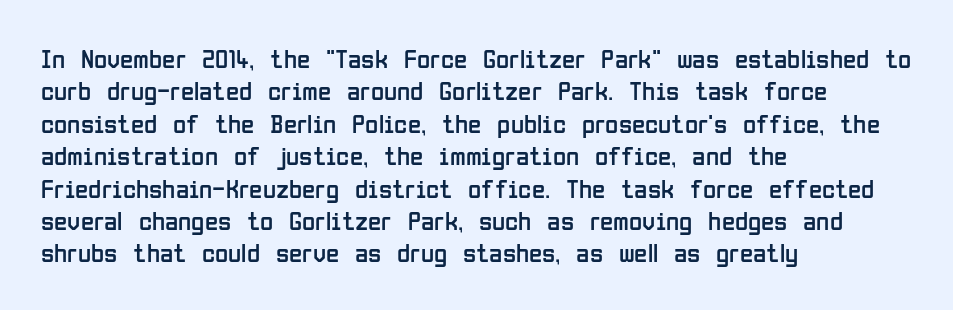
The font is comparable to plain body text, perhaps lighter. Line starts are locked; line ends wander. Nothing unusual about the tracking: characters are spaced as the font intends. The type sits square on the baseline with zero lean. Rule under the text: the space is simply empty.
